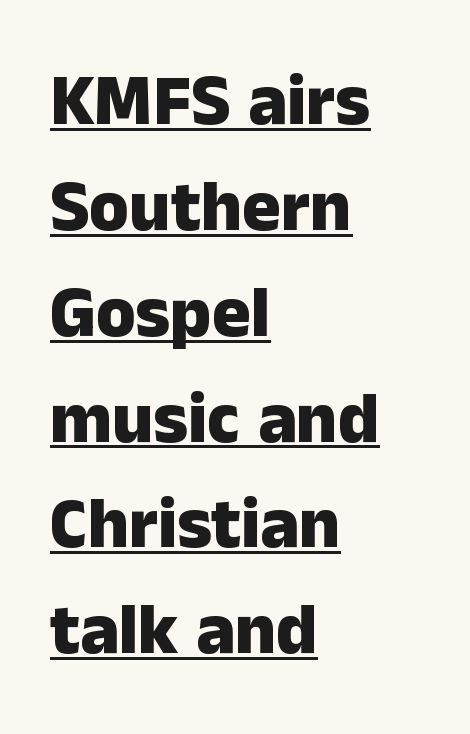
The ragged edge is on the right, which tells us the setting is flush left. The rendering uses a moderate line-height, typical for paragraphs. Tracking here is standard; glyphs follow each other at the usual distance. Regarding serifs, this sample does without them. The letters are bold, with thick, heavy strokes.
